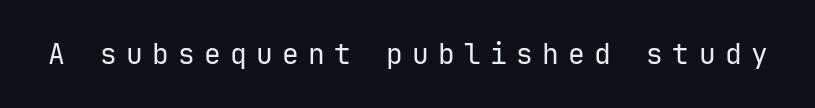
The typography opts for an upright posture over an oblique one. Any mark beneath the type? The region is blank. Classification — sans serif. Compared with a typical body face, this is equally light or lighter still.
